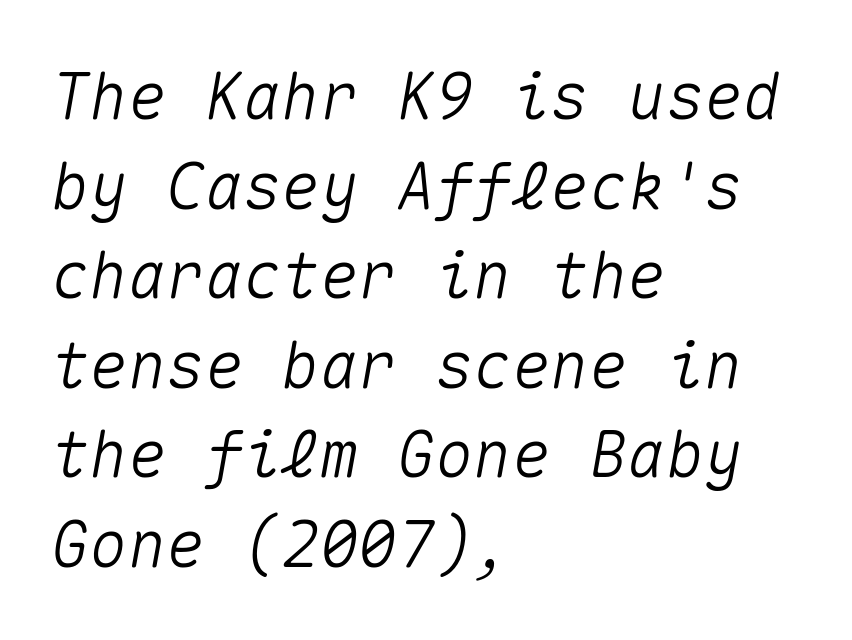
The image shows 64 px text type, italic (leaning right), monospaced; set left-aligned, normal line spacing (1.4x), normal letter spacing, not underlined; medium stroke contrast and a medium x-height.
